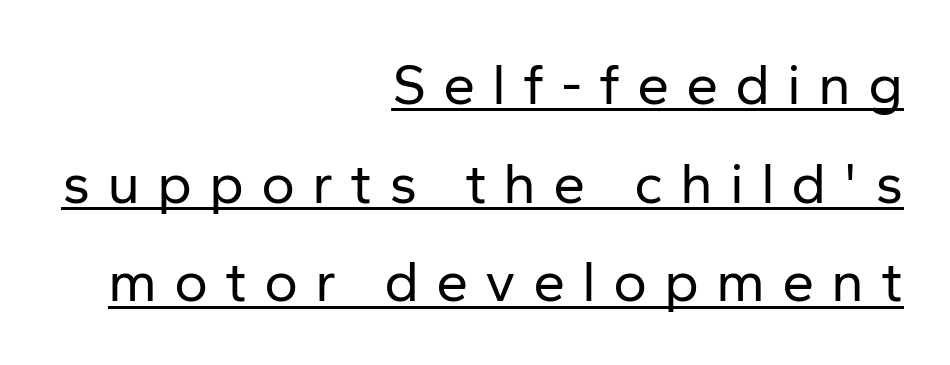
{"serif": "no", "italic": "no", "bold": "no", "weight": "regular", "width": "normal", "stroke_contrast": "low", "x_height": "medium", "monospaced": "no", "underline": "yes", "align": "right", "line_spacing": "normal", "line_spacing_ratio": 1.7, "letter_spacing": "wide", "letter_spacing_em": 0.29, "glyph_px": 58}
